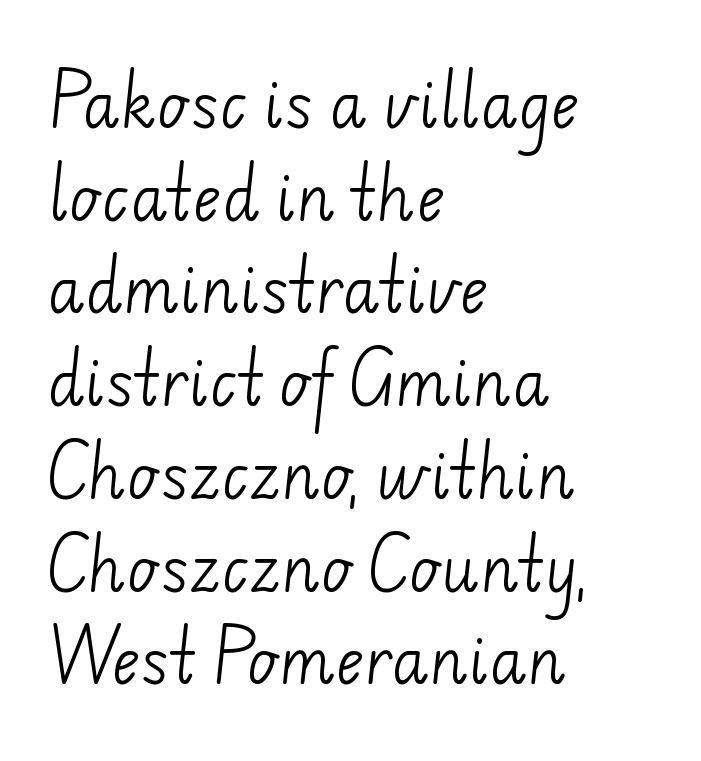
Any mark beneath the type? The region is blank. Every row of glyphs begins at an identical x-position on the left. Is this a fixed-width face? No — the glyphs have proportional, varying widths. No letter is thick-stroked: the sample isn't bold. Is there much room between lines? A standard amount, neither cramped nor airy.
